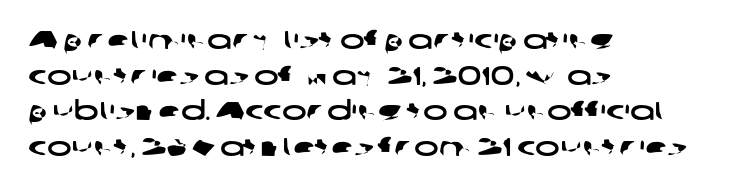
The image shows 26 px text type; set left-aligned, normal line spacing (1.37x), normal letter spacing, not underlined.
